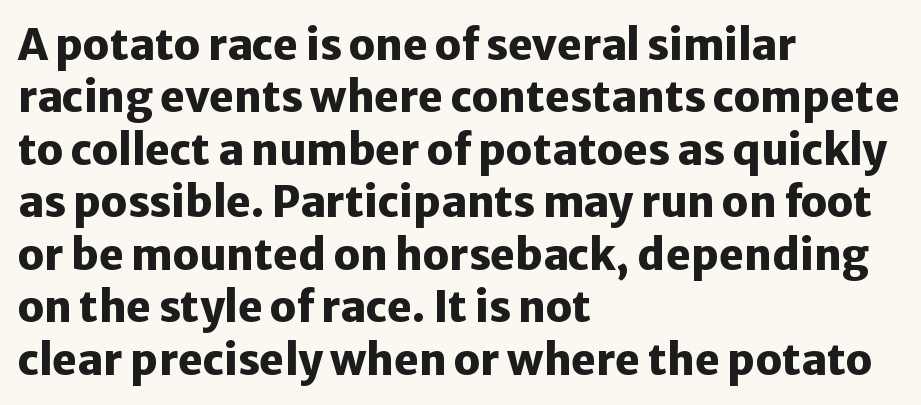
Standard letterfit; no display-style spreading of the glyphs. Rule under the text: the space is simply empty. This is heavy type, rendered in bold. The lines in this sample share a left origin and differ only in where they stop.
